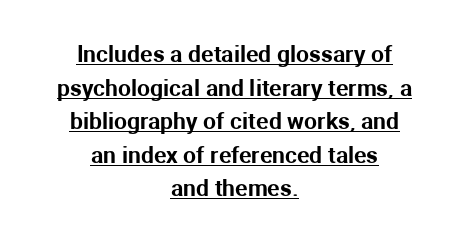
{"italic": "no", "underline": "yes", "align": "center", "line_spacing": "normal", "line_spacing_ratio": 1.46, "letter_spacing": "normal", "letter_spacing_em": 0.0, "glyph_px": 23}
